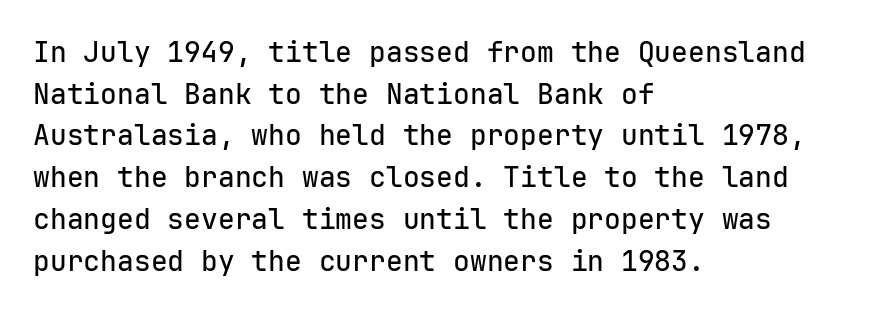
{"serif": "no", "italic": "no", "width": "normal", "stroke_contrast": "low", "x_height": "medium", "monospaced": "yes", "underline": "no", "align": "left", "line_spacing": "normal", "line_spacing_ratio": 1.49, "letter_spacing": "normal", "letter_spacing_em": 0.0, "glyph_px": 28}
